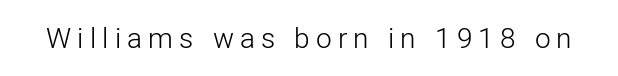
{"serif": "no", "italic": "no", "bold": "no", "weight": "light", "width": "normal", "stroke_contrast": "low", "x_height": "medium", "monospaced": "no", "underline": "no", "letter_spacing": "wide", "letter_spacing_em": 0.22, "glyph_px": 28}
